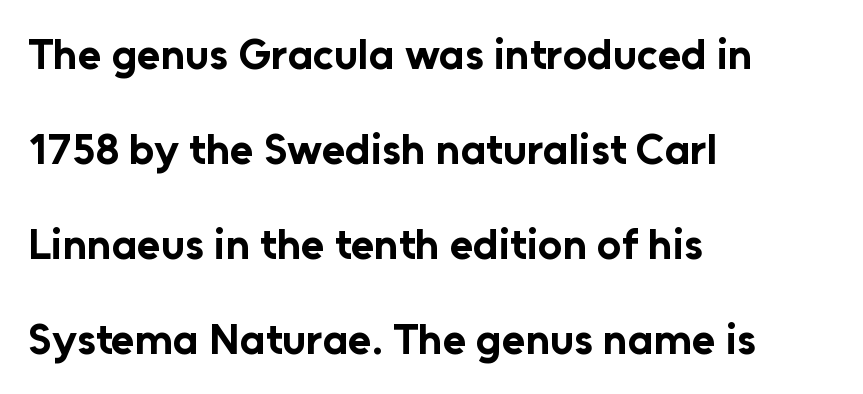
Q: Is the text bold? A: Yes.
Q: Is the text italic (slanted)? A: No, it is upright.
Q: Is the typeface a serif or a sans-serif typeface? A: Sans-serif.
Q: Is the text underlined? A: No.
Q: How is the paragraph aligned? A: Left-aligned.
Q: Is the spacing between letters normal or unusually wide? A: Normal.
Q: Is the spacing between lines tight, normal or loose? A: Loose.
Q: Width (condensed, normal, or wide)? A: Normal.
Q: Stroke contrast? A: Low.
Q: x-height? A: Medium.
Q: Monospaced? A: No.
